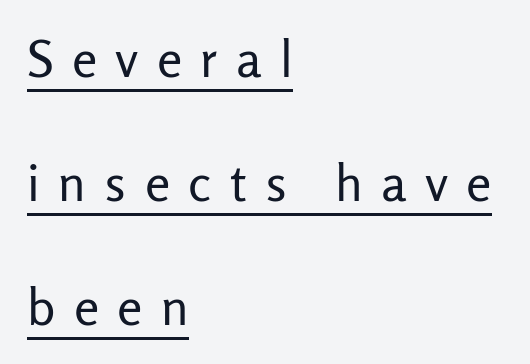
Q: Is the text bold? A: No.
Q: Is the text italic (slanted)? A: No, it is upright.
Q: Is the typeface a serif or a sans-serif typeface? A: Sans-serif.
Q: Is the text underlined? A: Yes.
Q: How is the paragraph aligned? A: Left-aligned.
Q: Is the spacing between letters normal or unusually wide? A: Unusually wide.
Q: Is the spacing between lines tight, normal or loose? A: Loose.
Q: Width (condensed, normal, or wide)? A: Normal.
Q: Stroke contrast? A: Low.
Q: x-height? A: Medium.
Q: Monospaced? A: No.
